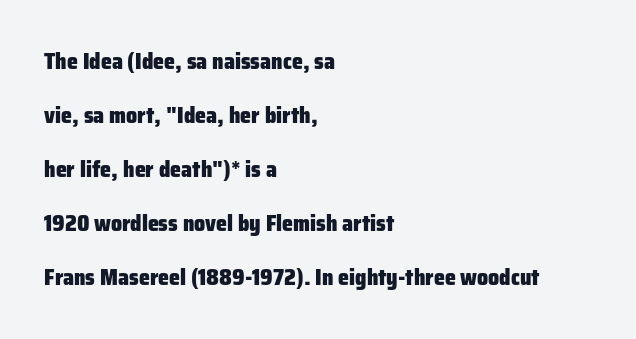
{"italic": "no", "bold": "yes", "underline": "no", "align": "left", "line_spacing": "loose", "line_spacing_ratio": 2.45, "letter_spacing": "normal", "letter_spacing_em": 0.0, "glyph_px": 22}
